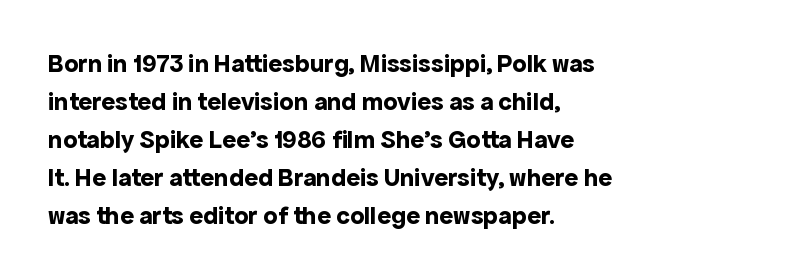
Q: Is the text bold? A: Yes.
Q: Is the text italic (slanted)? A: No, it is upright.
Q: Is the text underlined? A: No.
Q: How is the paragraph aligned? A: Left-aligned.
Q: Is the spacing between letters normal or unusually wide? A: Normal.
Q: Is the spacing between lines tight, normal or loose? A: Normal.
